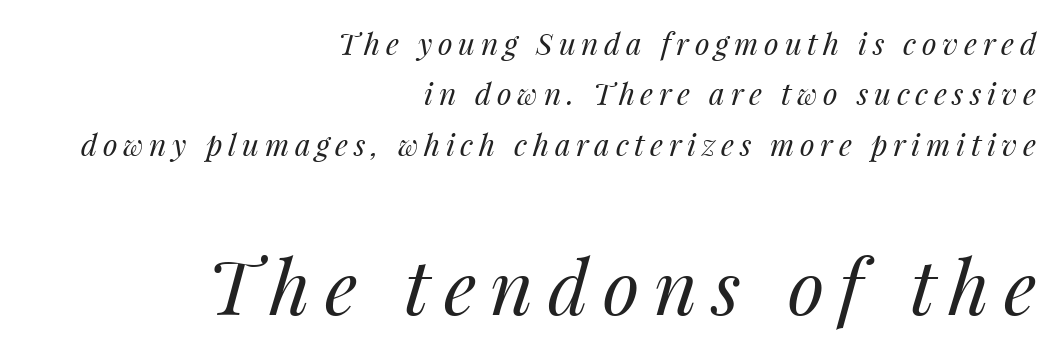
{"italic": "yes", "lean": "right", "slant_degrees": 14, "bold": "no", "weight": "regular", "width": "normal", "stroke_contrast": "medium", "x_height": "medium", "monospaced": "no", "underline": "no", "align": "right", "line_spacing": "normal", "line_spacing_ratio": 1.68, "larger_block": "second", "size_ratio": 2.5, "glyph_px": 75}
